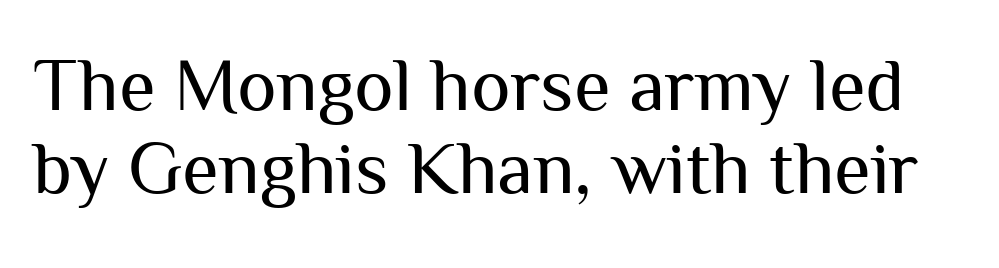
The image shows 75 px regular-weight sans-serif type, upright; set tight line spacing (1.11x), normal letter spacing, not underlined; medium stroke contrast and a medium x-height.
